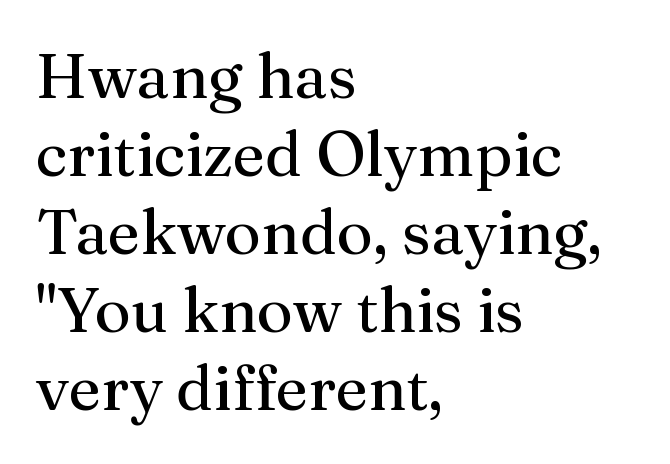
The strip under each line holds only bare page. What stands out about the letter spacing? Nothing — it is the standard amount. Letters have the restrained weight of plain body copy at most. Where is the straight margin? On the left.
